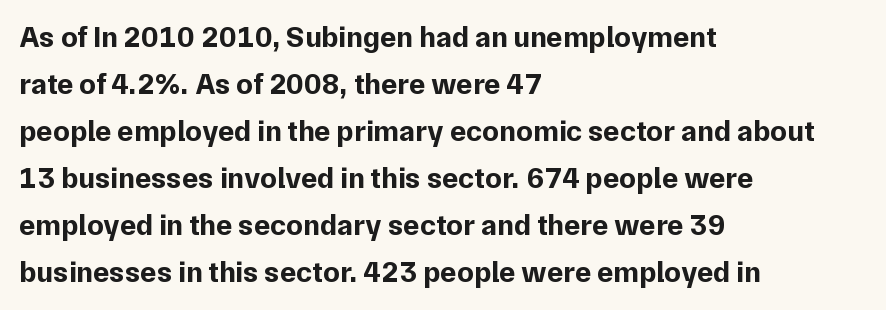
Q: Is the text bold? A: Yes.
Q: Is the text italic (slanted)? A: No, it is upright.
Q: Is the typeface a serif or a sans-serif typeface? A: Sans-serif.
Q: Is the text underlined? A: No.
Q: How is the paragraph aligned? A: Left-aligned.
Q: Is the spacing between letters normal or unusually wide? A: Normal.
Q: Is the spacing between lines tight, normal or loose? A: Normal.
Q: Width (condensed, normal, or wide)? A: Normal.
Q: Stroke contrast? A: Low.
Q: x-height? A: Medium.
Q: Monospaced? A: No.
